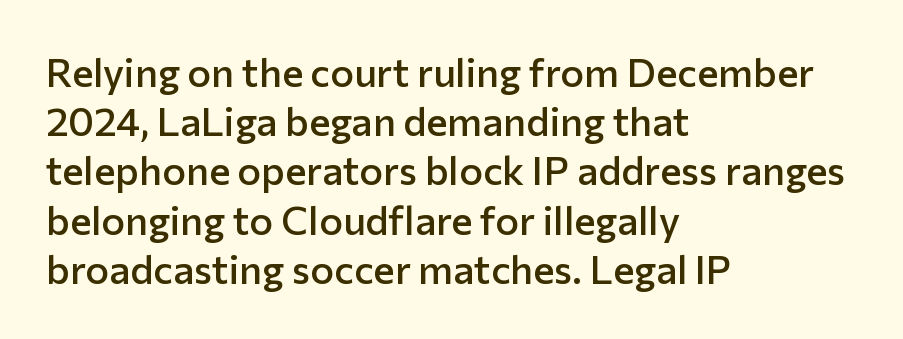
{"serif": "no", "italic": "no", "bold": "semi", "weight": "semibold", "width": "normal", "stroke_contrast": "low", "x_height": "medium", "monospaced": "no", "underline": "no", "align": "left", "line_spacing_ratio": 1.23, "letter_spacing": "normal", "letter_spacing_em": 0.0, "glyph_px": 40}
